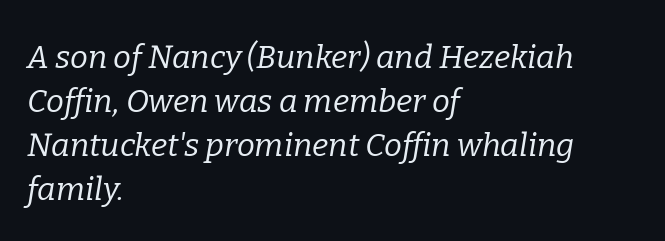
{"serif": "yes", "italic": "yes", "lean": "right", "slant_degrees": 9, "bold": "no", "weight": "regular", "width": "normal", "stroke_contrast": "low", "x_height": "medium", "monospaced": "no", "underline": "no", "align": "left", "line_spacing": "normal", "line_spacing_ratio": 1.38, "letter_spacing": "normal", "letter_spacing_em": 0.0, "glyph_px": 32}
